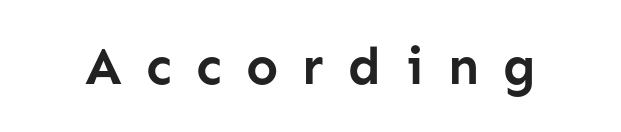
Q: Is the text bold? A: Yes.
Q: Is the text italic (slanted)? A: No, it is upright.
Q: Is the typeface a serif or a sans-serif typeface? A: Sans-serif.
Q: Is the text underlined? A: No.
Q: Is the spacing between letters normal or unusually wide? A: Unusually wide.
Q: Width (condensed, normal, or wide)? A: Normal.
Q: Stroke contrast? A: Low.
Q: x-height? A: Medium.
Q: Monospaced? A: No.
